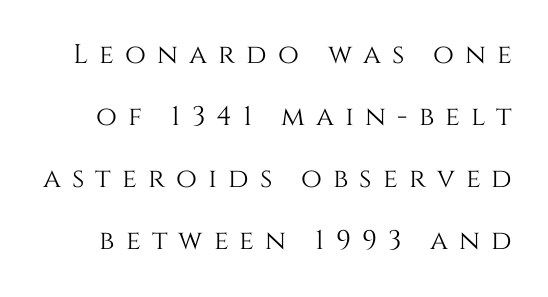
Q: Is the text italic (slanted)? A: No, it is upright.
Q: Is the text underlined? A: No.
Q: Is the spacing between letters normal or unusually wide? A: Unusually wide.
Q: Is the spacing between lines tight, normal or loose? A: Loose.
